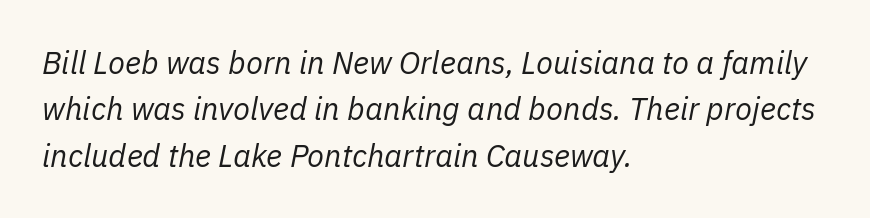
The image shows 31 px regular-weight type, italic (leaning right); set left-aligned, normal line spacing (1.5x), normal letter spacing, not underlined; low stroke contrast and a medium x-height.
